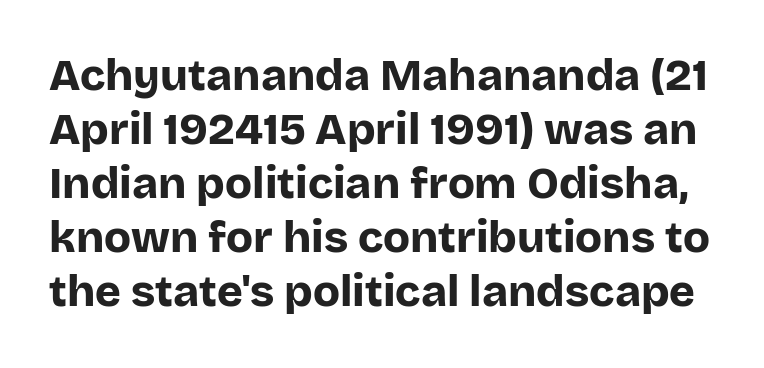
{"serif": "no", "italic": "no", "bold": "yes", "weight": "bold", "width": "normal", "stroke_contrast": "low", "x_height": "large", "monospaced": "no", "underline": "no", "line_spacing_ratio": 1.23, "letter_spacing": "normal", "letter_spacing_em": 0.0, "glyph_px": 44}
